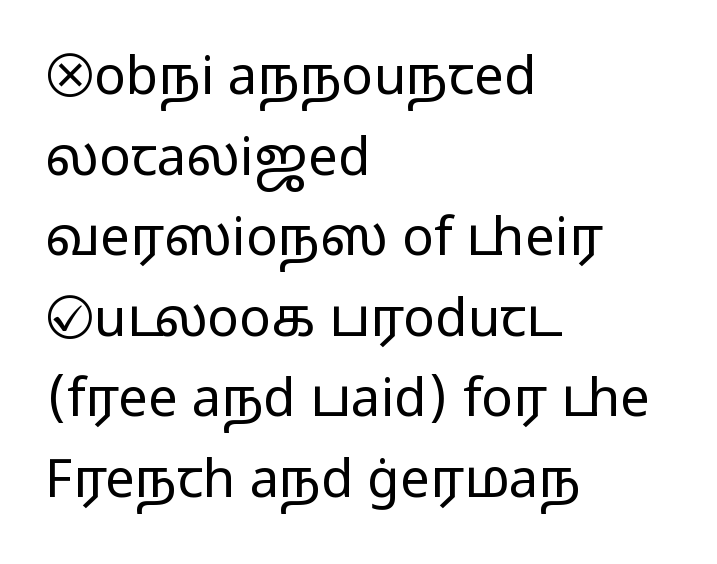
Only glyphs here, with clear space below each row. The font family rendered here belongs to the sans-serif group. The horizontal fit of the characters is conventional and even. It's the straight-up-and-down kind of type. Regarding leading, the lines here are spaced in the standard way. The passage shown is typed in a proportional face where columns would drift.
